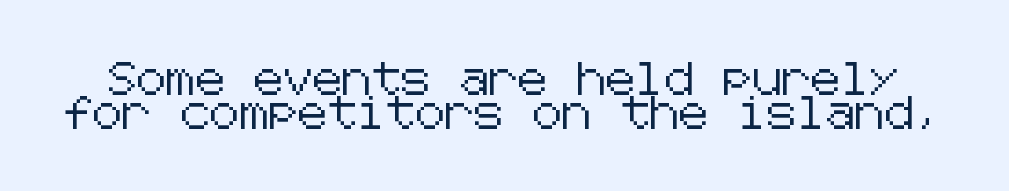
Q: Is the text italic (slanted)? A: No, it is upright.
Q: Is the typeface a serif or a sans-serif typeface? A: Sans-serif.
Q: Is the text underlined? A: No.
Q: Is the spacing between letters normal or unusually wide? A: Normal.
Q: Is the spacing between lines tight, normal or loose? A: Tight.
Q: Width (condensed, normal, or wide)? A: Normal.
Q: Stroke contrast? A: Low.
Q: x-height? A: Medium.
